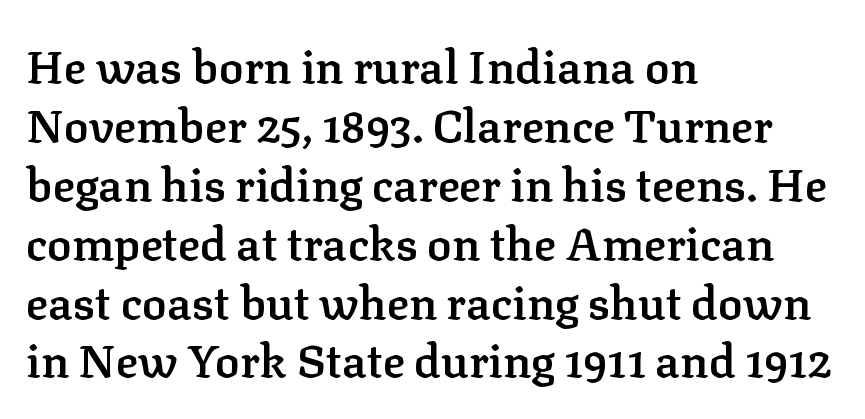
The image shows 46 px semibold serif type, upright; set left-aligned, normal line spacing (1.28x), normal letter spacing, not underlined; low stroke contrast and a medium x-height.
